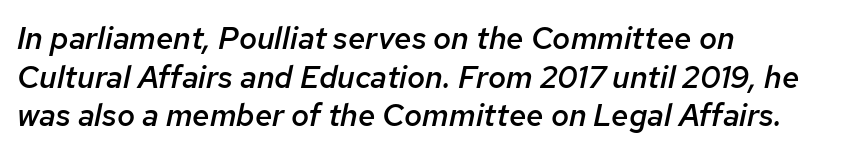
Q: Is the text bold? A: Semi-bold.
Q: Is the text italic (slanted)? A: Yes, it leans right by about 12 degrees.
Q: Is the text underlined? A: No.
Q: How is the paragraph aligned? A: Left-aligned.
Q: Is the spacing between letters normal or unusually wide? A: Normal.
Q: Is the spacing between lines tight, normal or loose? A: Normal.
Q: Width (condensed, normal, or wide)? A: Normal.
Q: Stroke contrast? A: Low.
Q: x-height? A: Medium.
Q: Monospaced? A: No.
